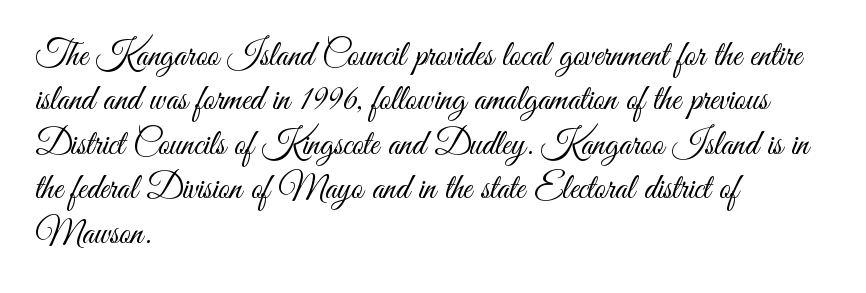
{"serif": "no", "bold": "no", "weight": "light", "width": "condensed", "stroke_contrast": "medium", "x_height": "small", "monospaced": "no", "underline": "no", "align": "left", "line_spacing": "normal", "line_spacing_ratio": 1.27, "letter_spacing": "normal", "letter_spacing_em": 0.0, "glyph_px": 35}
